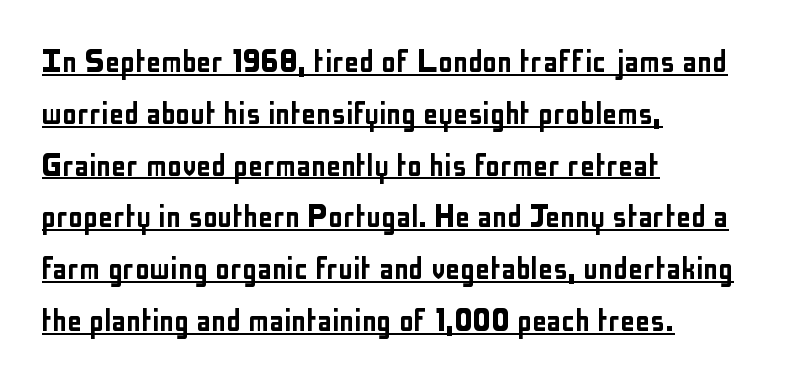
{"serif": "no", "italic": "no", "width": "condensed", "stroke_contrast": "low", "x_height": "medium", "monospaced": "no", "underline": "yes", "align": "left", "line_spacing": "normal", "line_spacing_ratio": 1.4, "letter_spacing": "normal", "letter_spacing_em": 0.0, "glyph_px": 37}
